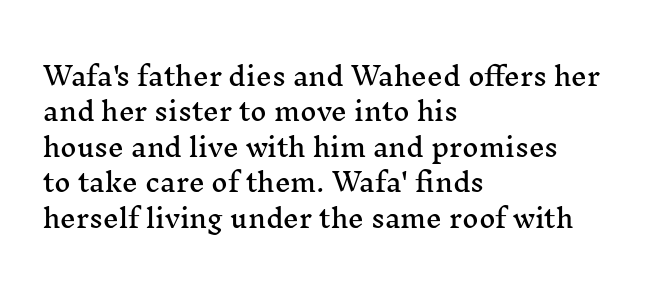
Q: Is the text italic (slanted)? A: No, it is upright.
Q: Is the text underlined? A: No.
Q: How is the paragraph aligned? A: Left-aligned.
Q: Is the spacing between letters normal or unusually wide? A: Normal.
Q: Is the spacing between lines tight, normal or loose? A: Normal.
